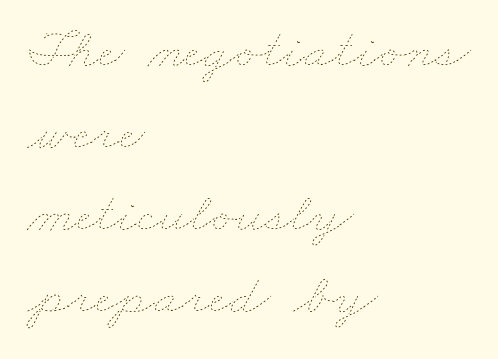
The image shows 57 px thin, wide type; set left-aligned, normal line spacing (1.44x), normal letter spacing, not underlined; low stroke contrast and a small x-height.
